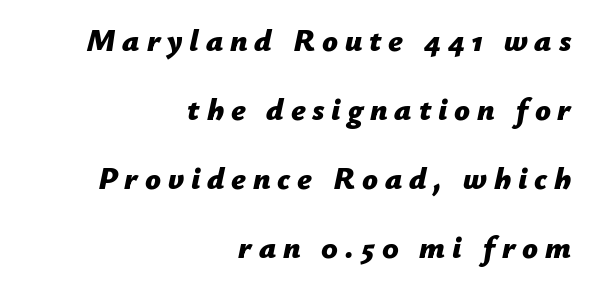
Q: Is the text bold? A: Yes.
Q: Is the text italic (slanted)? A: Yes, it leans right by about 12 degrees.
Q: Is the text underlined? A: No.
Q: How is the paragraph aligned? A: Right-aligned.
Q: Is the spacing between letters normal or unusually wide? A: Unusually wide.
Q: Is the spacing between lines tight, normal or loose? A: Loose.
Q: Width (condensed, normal, or wide)? A: Normal.
Q: Stroke contrast? A: Low.
Q: x-height? A: Medium.
Q: Monospaced? A: No.
